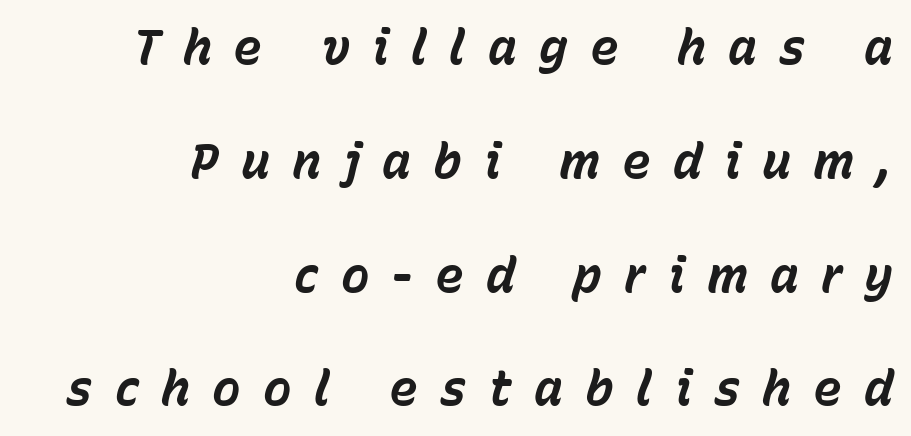
The rendering applies a slant to the glyphs. The rendering inserts visible extra space after every character. Reading down the block, your eye finds every line finishing at a fixed right position. Does the leading feel generous? Absolutely, it's lavish. Is the type bold? Yes — the strokes are clearly thick and heavy. Descenders are the only things crossing below the line.
